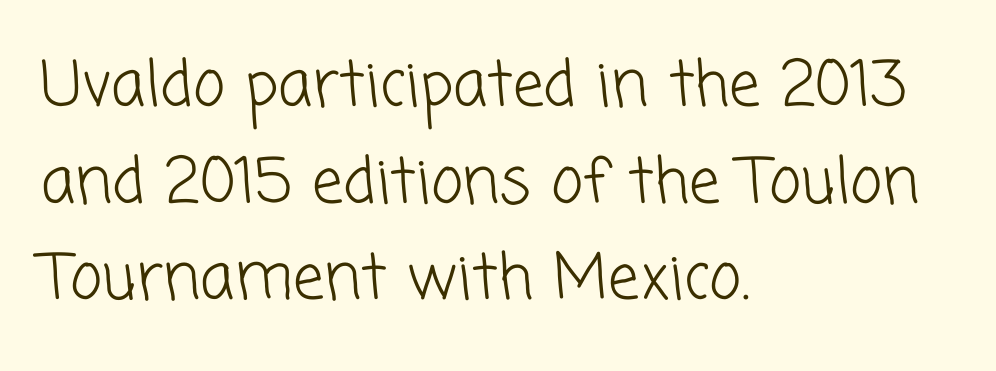
These lines are rendered in a variable-pitch font. The passage shown stacks its lines at a standard gap. Heaviness? Minimal to ordinary, like unemphasized prose. The letters carry no serifs — their stems end cleanly without finishing strokes. Beneath every word, the page is bare.
